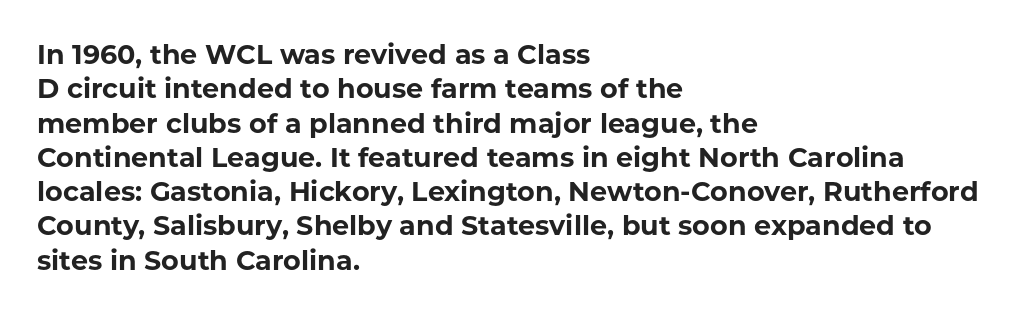
Q: Is the text bold? A: Yes.
Q: Is the text italic (slanted)? A: No, it is upright.
Q: Is the text underlined? A: No.
Q: How is the paragraph aligned? A: Left-aligned.
Q: Is the spacing between letters normal or unusually wide? A: Normal.
Q: Is the spacing between lines tight, normal or loose? A: Normal.
